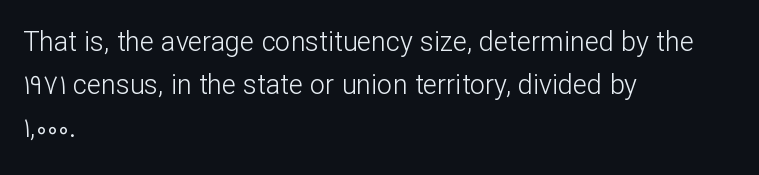
{"italic": "no", "bold": "no", "underline": "no", "align": "left", "line_spacing": "normal", "line_spacing_ratio": 1.59, "letter_spacing": "normal", "letter_spacing_em": 0.0, "glyph_px": 27}
